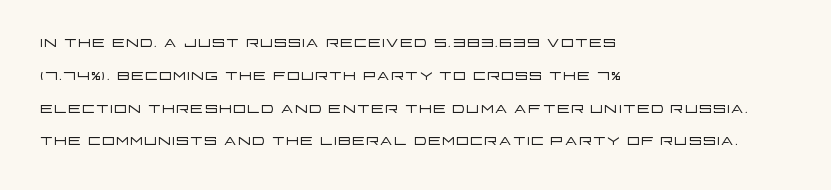
The image shows 21 px text type, upright; set left-aligned, normal line spacing (1.56x), normal letter spacing, not underlined.
